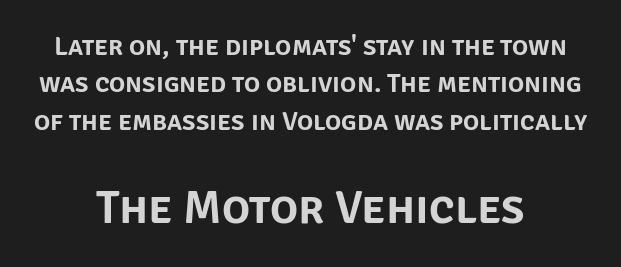
Bigger letters appear in the bottom chunk; the top chunk is reduced. Visually the block forms a symmetrical silhouette, jagged on both flanks. Do the characters align in a grid? No, the font is proportional. How would I describe the line gaps? Plain and ordinary. Does the lettering tilt? It doesn't — this is upright.
